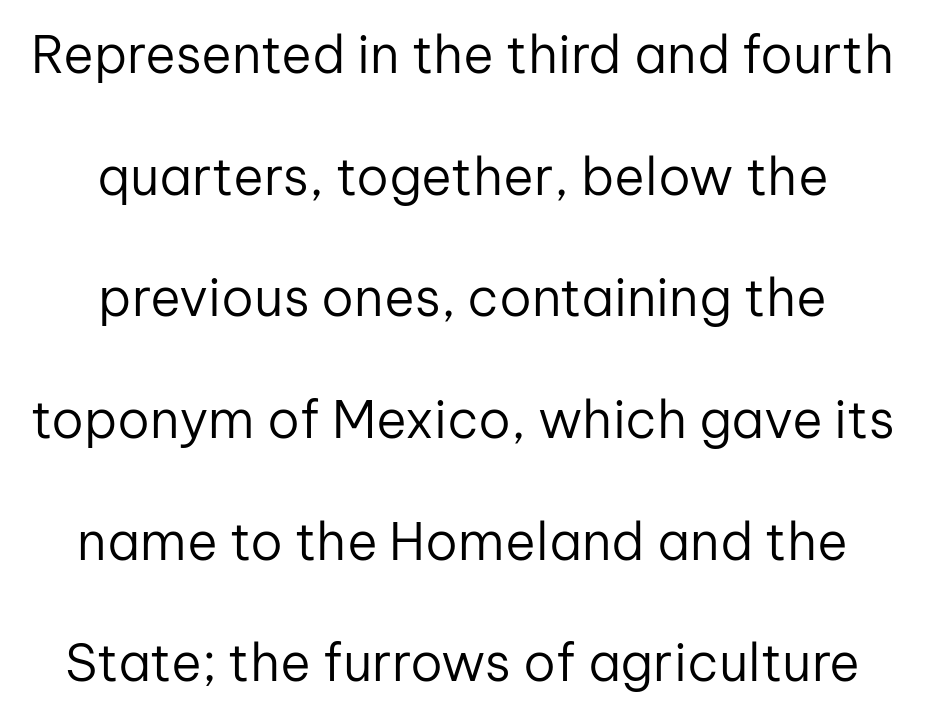
The image shows 52 px regular-weight sans-serif type, upright; set centered, loose line spacing (2.34x), normal letter spacing, not underlined; low stroke contrast and a medium x-height.
